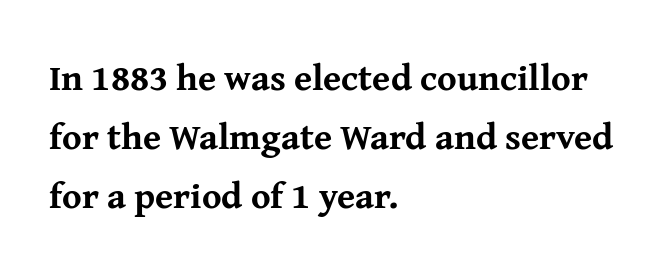
Q: Is the text bold? A: Yes.
Q: Is the text italic (slanted)? A: No, it is upright.
Q: Is the typeface a serif or a sans-serif typeface? A: Serif.
Q: Is the text underlined? A: No.
Q: How is the paragraph aligned? A: Left-aligned.
Q: Is the spacing between letters normal or unusually wide? A: Normal.
Q: Is the spacing between lines tight, normal or loose? A: Normal.
Q: Width (condensed, normal, or wide)? A: Normal.
Q: Stroke contrast? A: Medium.
Q: x-height? A: Medium.
Q: Monospaced? A: No.
